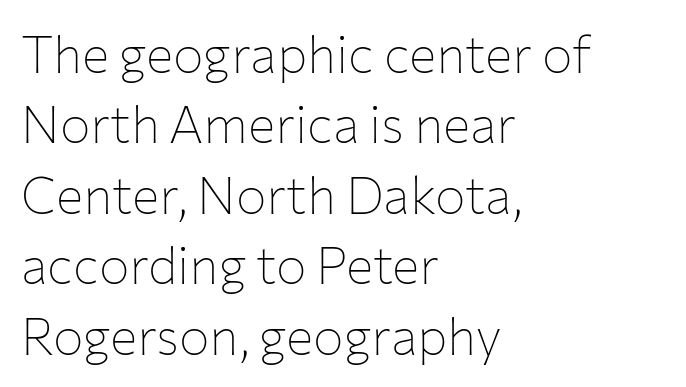
Is this a fixed-width face? No — the glyphs have proportional, varying widths. Look at the bottom of the vertical strokes: they stop flat, with no serifs. Glyph-to-glyph distance matches everyday printed text. The words here are not underlined. Evenly set lines give the paragraph a standard silhouette. Notice how the stems are strictly vertical — no italics here.
